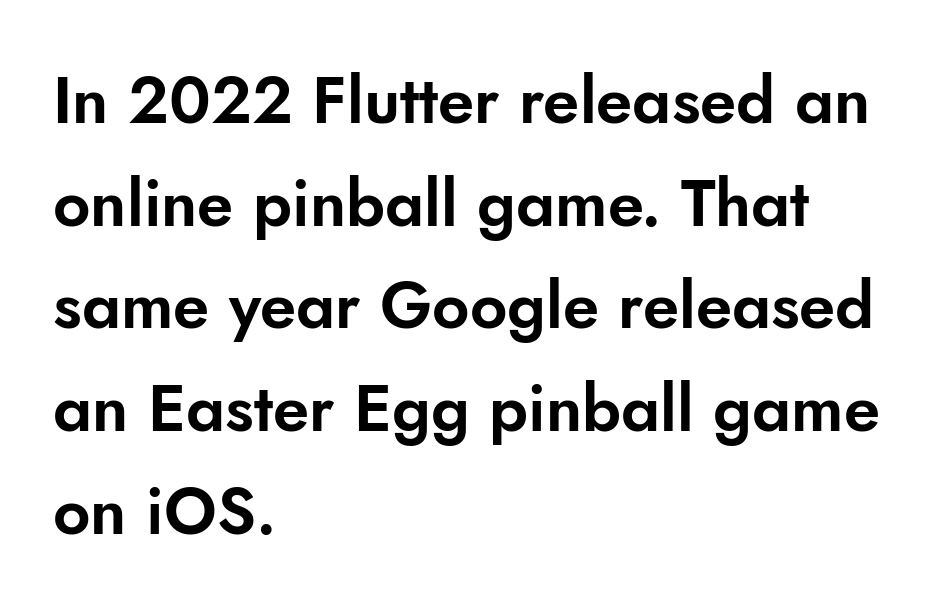
{"serif": "no", "italic": "no", "width": "normal", "stroke_contrast": "low", "x_height": "small", "monospaced": "no", "underline": "no", "align": "left", "line_spacing": "normal", "line_spacing_ratio": 1.58, "letter_spacing": "normal", "letter_spacing_em": 0.0, "glyph_px": 65}
